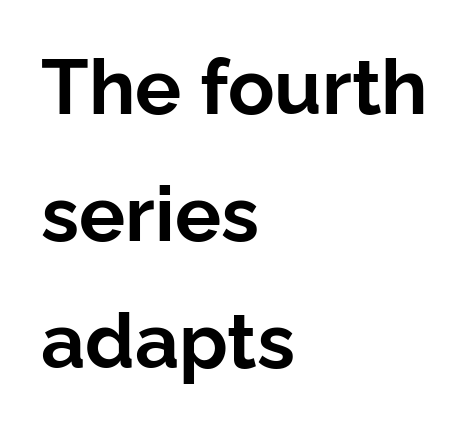
The image shows 77 px bold sans-serif type, upright; set left-aligned, normal line spacing (1.65x), normal letter spacing, not underlined; low stroke contrast and a medium x-height.
